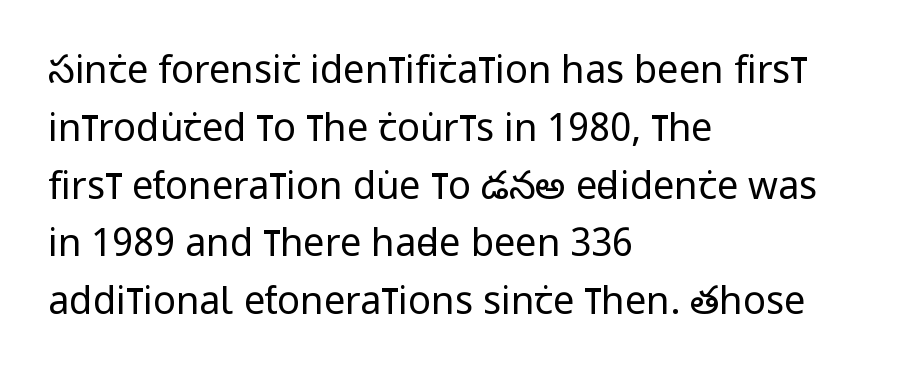
The image shows 38 px regular-weight, condensed sans-serif type, upright; set left-aligned, normal line spacing (1.52x), normal letter spacing, not underlined; low stroke contrast and a large x-height.
